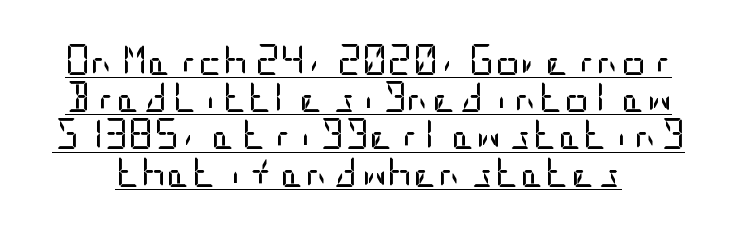
Q: Is the text bold? A: No.
Q: Is the text italic (slanted)? A: No, it is upright.
Q: Is the typeface a serif or a sans-serif typeface? A: Sans-serif.
Q: Is the text underlined? A: Yes.
Q: Is the spacing between letters normal or unusually wide? A: Normal.
Q: Width (condensed, normal, or wide)? A: Condensed.
Q: Stroke contrast? A: Low.
Q: x-height? A: Large.
